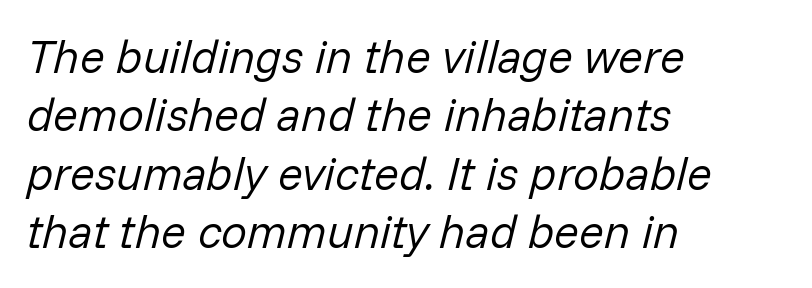
Q: Is the text bold? A: No.
Q: Is the text italic (slanted)? A: Yes, it leans right by about 14 degrees.
Q: Is the text underlined? A: No.
Q: How is the paragraph aligned? A: Left-aligned.
Q: Is the spacing between letters normal or unusually wide? A: Normal.
Q: Is the spacing between lines tight, normal or loose? A: Normal.
Q: Width (condensed, normal, or wide)? A: Normal.
Q: Stroke contrast? A: Low.
Q: x-height? A: Medium.
Q: Monospaced? A: No.
